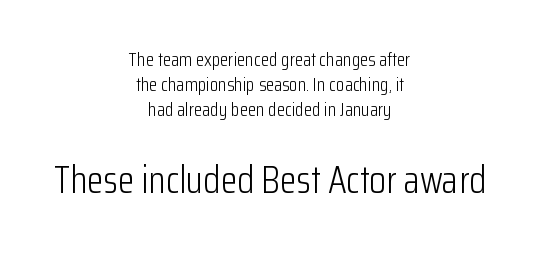
Is the block centered? Yes — each line is placed symmetrically about the middle. If you squint, the bottom block still reads clearly — it's the larger of the two. The lines sit at an ordinary, default distance from one another. The passage shown has conventional tracking throughout. Regarding serifs, this sample does without them. Ascenders rise straight up at ninety degrees.
